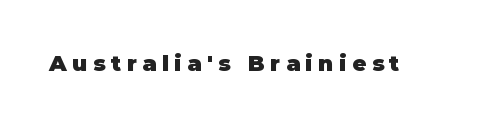
{"italic": "no", "bold": "yes", "underline": "no", "letter_spacing": "wide", "letter_spacing_em": 0.25, "glyph_px": 22}
